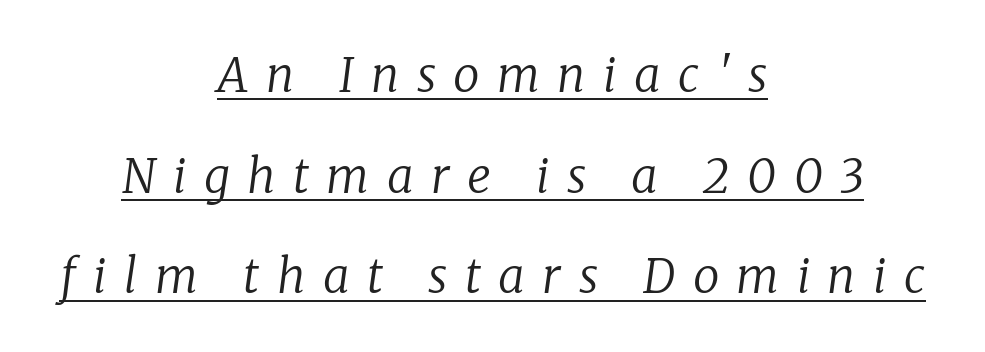
Think of a printed novel: that variable character pitch is what you see here. Both edges are ragged and mirror each other, which tells us the setting is centered. Slanted lettering throughout. Students, note that the glyphs here are deliberately spaced far apart. No letter is thick-stroked: the sample isn't bold.
